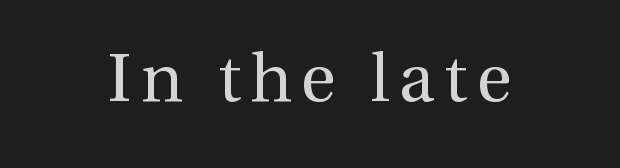
Unlike italic type, these characters show no tilt at all. Lines of text with bare space underneath. Letters have the restrained weight of plain body copy at most. The letters carry serifs — small finishing strokes at the ends of their stems. The passage shown is typed in a proportional face where columns would drift.
